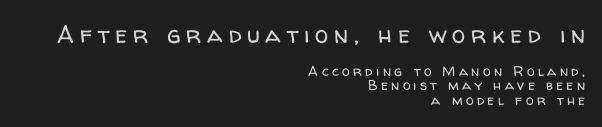
{"italic": "no", "bold": "no", "underline": "no", "align": "right", "line_spacing": "tight", "line_spacing_ratio": 1.03, "letter_spacing": "wide", "letter_spacing_em": 0.24, "larger_block": "first", "size_ratio": 1.71, "glyph_px": 24}
